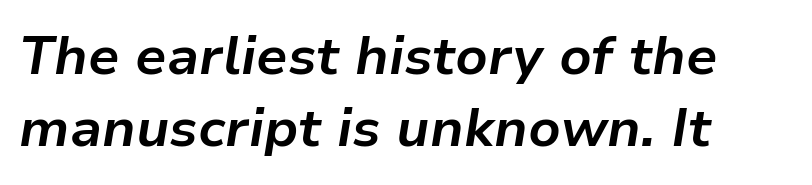
Q: Is the text bold? A: Yes.
Q: Is the text italic (slanted)? A: Yes, it leans right by about 9 degrees.
Q: Is the text underlined? A: No.
Q: How is the paragraph aligned? A: Left-aligned.
Q: Is the spacing between letters normal or unusually wide? A: Normal.
Q: Is the spacing between lines tight, normal or loose? A: Normal.
Q: Width (condensed, normal, or wide)? A: Normal.
Q: Stroke contrast? A: Low.
Q: x-height? A: Medium.
Q: Monospaced? A: No.
